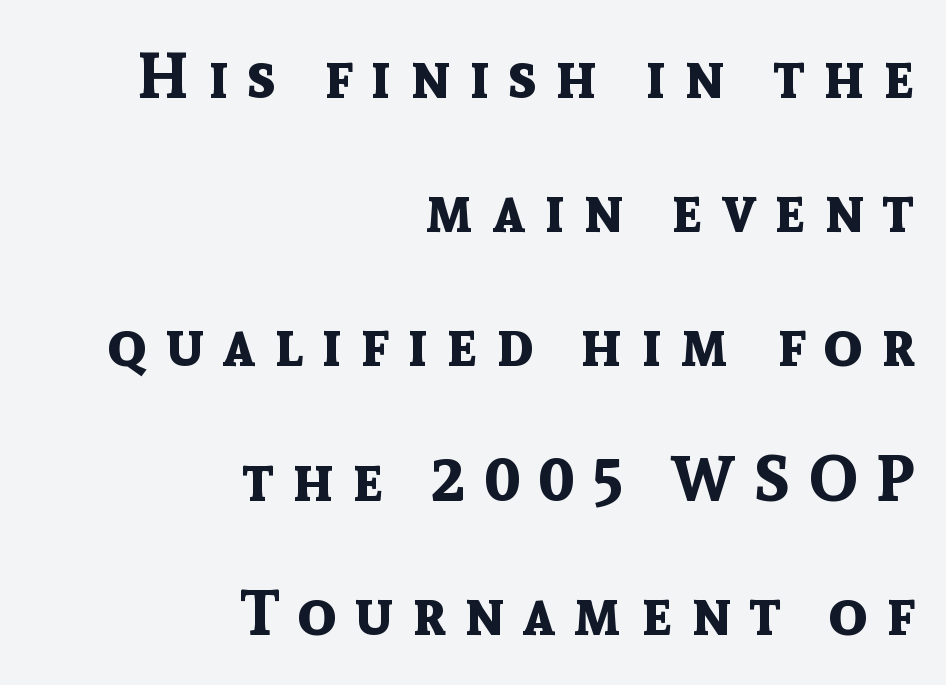
The passage shown has open, widely tracked lettering throughout. The space between consecutive lines is lavish. In terms of weight, the rendering is a true, heavy bold. Designer's note — italics off, roman on.
